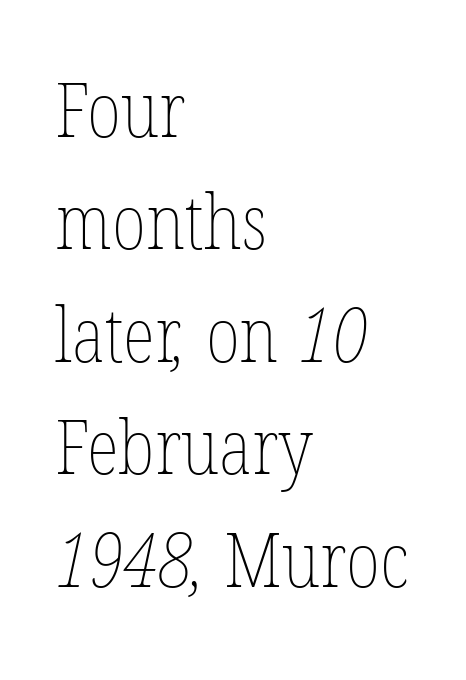
Q: Is the text bold? A: No.
Q: Is the text underlined? A: No.
Q: How is the paragraph aligned? A: Left-aligned.
Q: Is the spacing between letters normal or unusually wide? A: Normal.
Q: Is the spacing between lines tight, normal or loose? A: Normal.
Q: Width (condensed, normal, or wide)? A: Condensed.
Q: Stroke contrast? A: Low.
Q: x-height? A: Medium.
Q: Monospaced? A: No.
